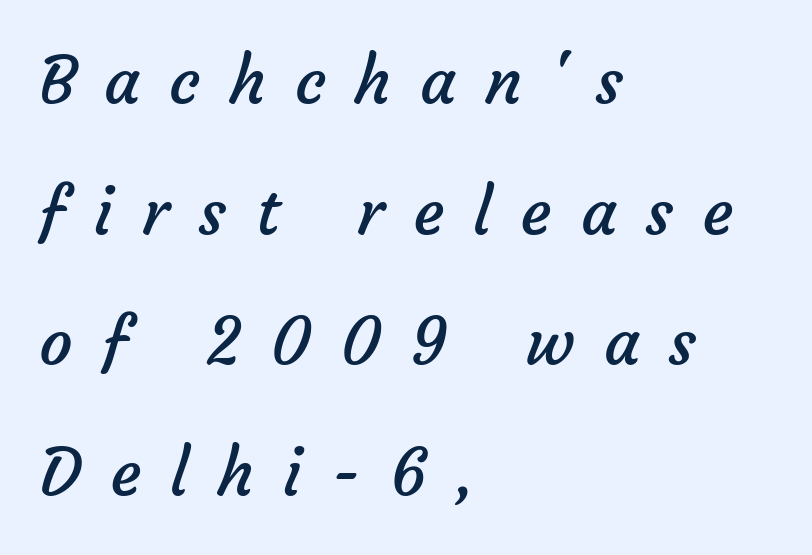
Q: Is the text bold? A: No.
Q: Is the typeface a serif or a sans-serif typeface? A: Sans-serif.
Q: Is the text underlined? A: No.
Q: How is the paragraph aligned? A: Left-aligned.
Q: Is the spacing between letters normal or unusually wide? A: Unusually wide.
Q: Is the spacing between lines tight, normal or loose? A: Loose.
Q: Width (condensed, normal, or wide)? A: Normal.
Q: Stroke contrast? A: Low.
Q: x-height? A: Medium.
Q: Monospaced? A: No.
